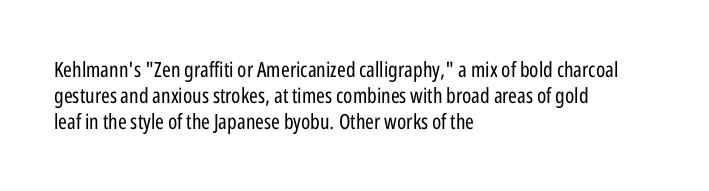
The image shows 21 px text type, upright; set left-aligned, normal line spacing (1.25x), normal letter spacing, not underlined.
